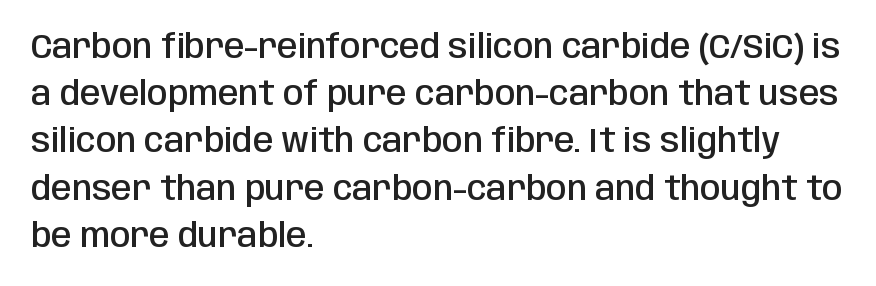
The image shows 33 px semibold, condensed sans-serif type, upright; set left-aligned, normal line spacing (1.43x), normal letter spacing, not underlined; low stroke contrast and a large x-height.
